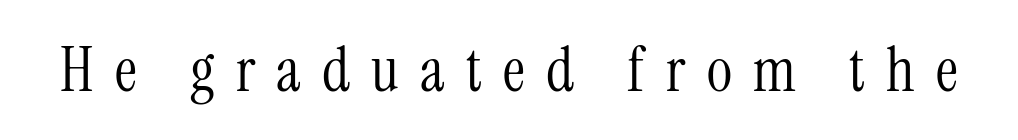
Q: Is the text bold? A: No.
Q: Is the text italic (slanted)? A: No, it is upright.
Q: Is the typeface a serif or a sans-serif typeface? A: Serif.
Q: Is the text underlined? A: No.
Q: Is the spacing between letters normal or unusually wide? A: Unusually wide.
Q: Width (condensed, normal, or wide)? A: Condensed.
Q: Stroke contrast? A: Medium.
Q: x-height? A: Medium.
Q: Monospaced? A: No.
